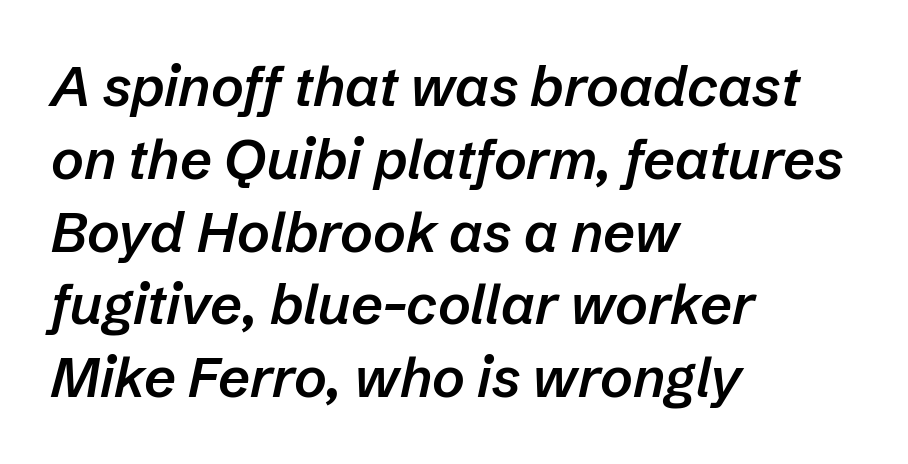
Glyph-to-glyph distance matches everyday printed text. Quick note: underline off. This is oblique type, the kind used for emphasis or titles. The letters advance in unequal steps, a hallmark of proportional type.
